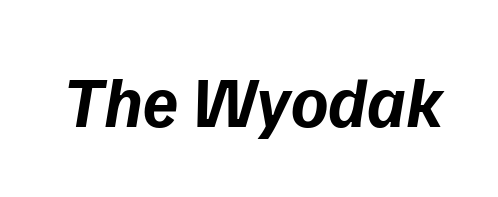
Q: Is the text bold? A: Yes.
Q: Is the text italic (slanted)? A: Yes, it leans right by about 9 degrees.
Q: Is the text underlined? A: No.
Q: Is the spacing between letters normal or unusually wide? A: Normal.
Q: Width (condensed, normal, or wide)? A: Normal.
Q: Stroke contrast? A: Low.
Q: x-height? A: Medium.
Q: Monospaced? A: No.
